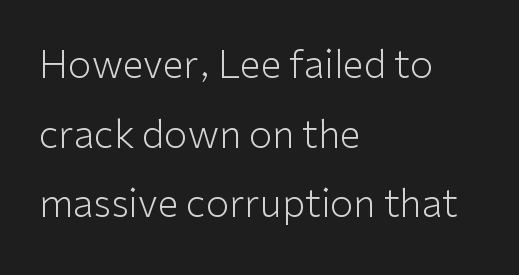
The image shows 38 px light sans-serif type, upright; set left-aligned, line spacing 1.83x, normal letter spacing, not underlined; low stroke contrast and a medium x-height.
